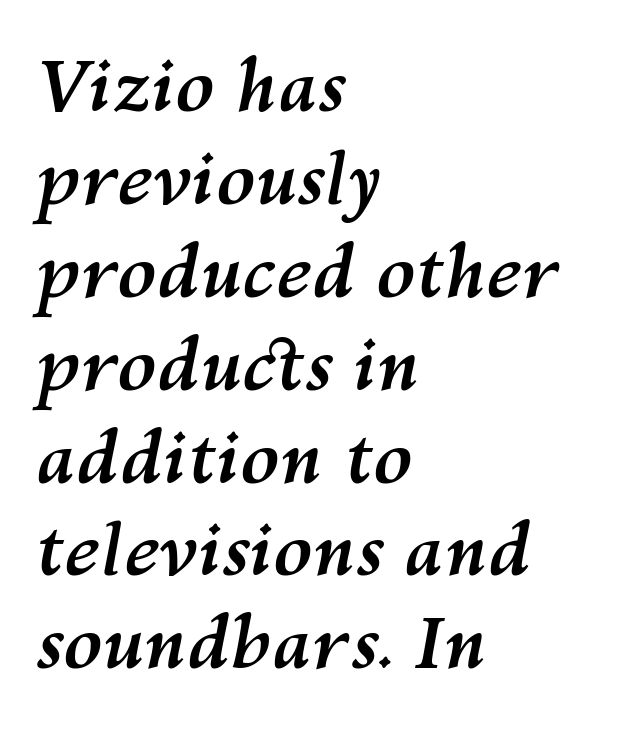
The specimen reads as italic at a glance. The space between consecutive lines is moderate. The ragged edge is on the right, which tells us the setting is flush left. The letters advance in unequal steps, a hallmark of proportional type.
